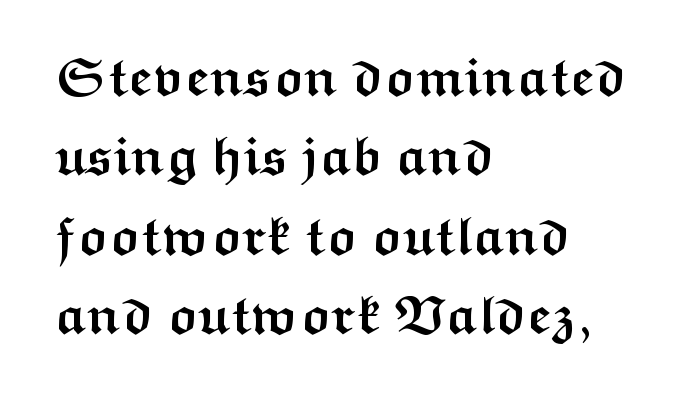
Character widths vary here, with narrow letters taking less room than wide ones. Left-aligned paragraph, ragged on the right. Between one letter and the next there's only the usual sliver of space. Normally led — the rows are evenly, conventionally spaced. Descender tails drop into unmarked territory.
